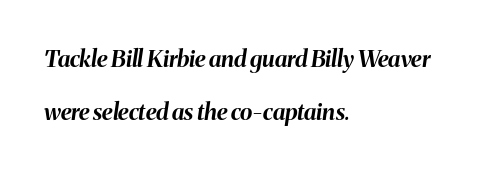
The image shows 23 px bold type, italic (leaning right); set left-aligned, loose line spacing (2.29x), normal letter spacing, not underlined.
